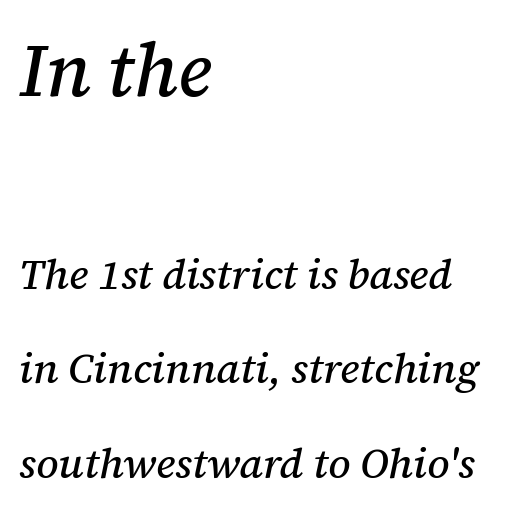
Q: Is the text italic (slanted)? A: Yes, it leans right by about 12 degrees.
Q: Is the typeface a serif or a sans-serif typeface? A: Serif.
Q: Is the text underlined? A: No.
Q: How is the paragraph aligned? A: Left-aligned.
Q: Is the spacing between letters normal or unusually wide? A: Normal.
Q: Is the spacing between lines tight, normal or loose? A: Loose.
Q: Which block of text is set in a larger size, the first (top) or the second (bottom)? A: The first (top) one.
Q: Width (condensed, normal, or wide)? A: Normal.
Q: Stroke contrast? A: Medium.
Q: x-height? A: Medium.
Q: Monospaced? A: No.
